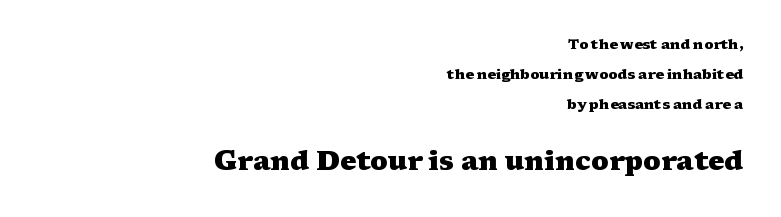
{"italic": "no", "bold": "yes", "underline": "no", "align": "right", "line_spacing": "loose", "line_spacing_ratio": 2.16, "letter_spacing": "normal", "letter_spacing_em": 0.0, "larger_block": "second", "size_ratio": 1.93, "glyph_px": 27}
